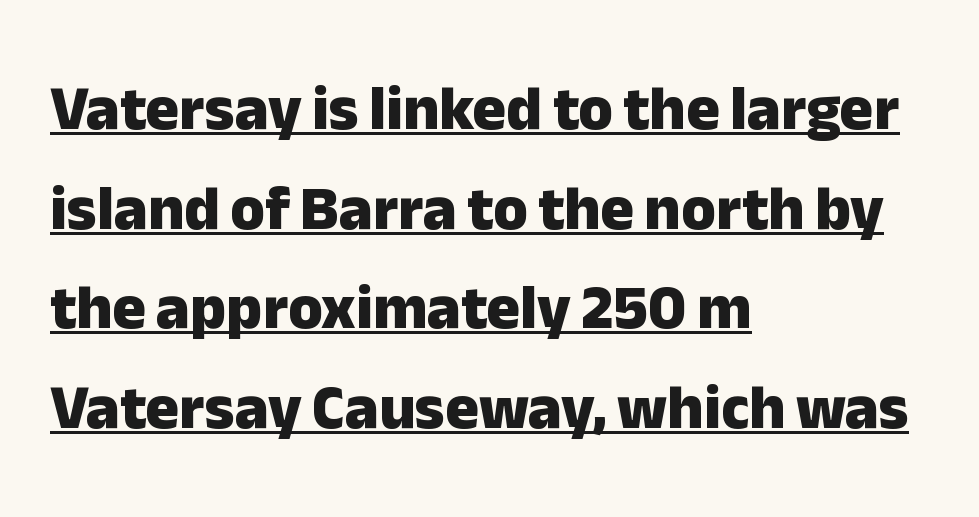
{"serif": "no", "italic": "no", "bold": "yes", "weight": "heavy", "width": "normal", "stroke_contrast": "low", "x_height": "medium", "monospaced": "no", "underline": "yes", "align": "left", "line_spacing": "normal", "line_spacing_ratio": 1.58, "letter_spacing": "normal", "letter_spacing_em": 0.0, "glyph_px": 63}
